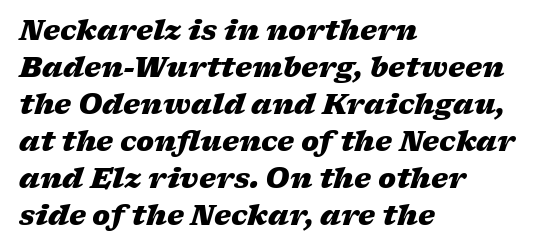
Does the copy run flush right? No — it runs flush left. Default kerning and tracking; the words read as compact shapes. Quick note: italic. A bare baseline throughout the passage. Look at the stroke-to-counter ratio: heavy, a bold.
